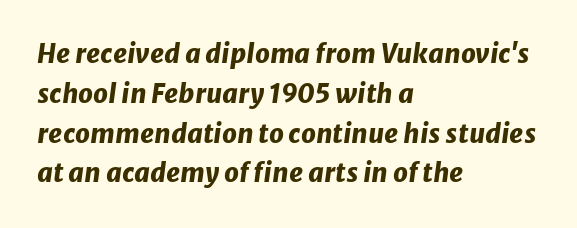
The image shows 26 px bold type, italic (leaning right); set left-aligned, normal line spacing (1.53x), normal letter spacing, not underlined.
